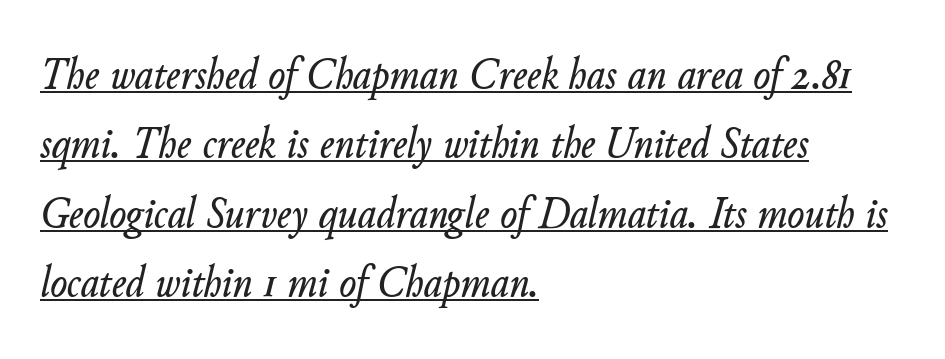
{"italic": "yes", "lean": "right", "slant_degrees": 11, "width": "normal", "stroke_contrast": "low", "x_height": "small", "monospaced": "no", "underline": "yes", "align": "left", "line_spacing": "normal", "line_spacing_ratio": 1.54, "letter_spacing": "normal", "letter_spacing_em": 0.0, "glyph_px": 45}
